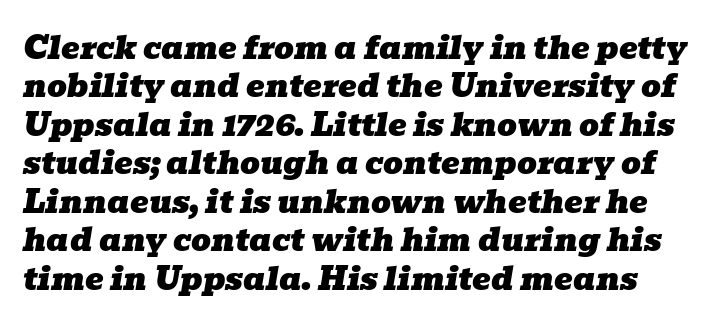
Q: Is the text italic (slanted)? A: Yes, it leans right by about 10 degrees.
Q: Is the typeface a serif or a sans-serif typeface? A: Serif.
Q: Is the text underlined? A: No.
Q: Is the spacing between letters normal or unusually wide? A: Normal.
Q: Width (condensed, normal, or wide)? A: Wide.
Q: Stroke contrast? A: Low.
Q: x-height? A: Medium.
Q: Monospaced? A: No.
